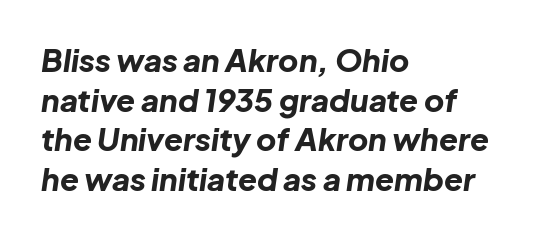
Q: Is the text bold? A: Yes.
Q: Is the text italic (slanted)? A: Yes, it leans right by about 8 degrees.
Q: Is the text underlined? A: No.
Q: How is the paragraph aligned? A: Left-aligned.
Q: Is the spacing between letters normal or unusually wide? A: Normal.
Q: Is the spacing between lines tight, normal or loose? A: Normal.
Q: Width (condensed, normal, or wide)? A: Normal.
Q: Stroke contrast? A: Low.
Q: x-height? A: Medium.
Q: Monospaced? A: No.
